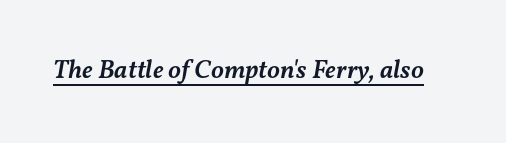
The image shows 26 px text type, italic (leaning right); set normal letter spacing, underlined.
